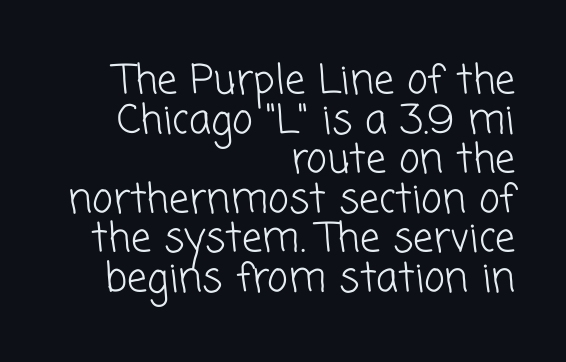
Each row of text sits above clean, open space. Rows of type sit shoulder to shoulder in the vertical direction. Each letter keeps its own natural width here, so spacing adapts to shape. Nothing sits at the stroke ends, so this counts as sans-serif. Counters stay open thanks to moderate or lighter strokes.
